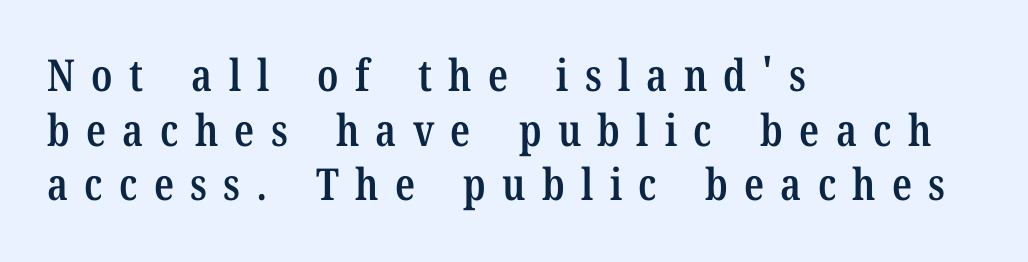
The text block is weighted toward the left margin, trailing off unevenly rightward. Every letter is mildly thick-stroked: semibold rather than bold. I'd call this a serif setting — the letters wear small feet. The lettering stays uniformly vertical, giving the passage a roman look.
